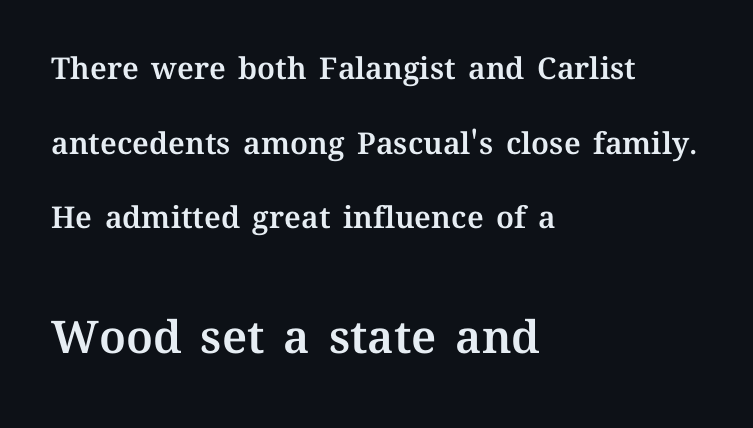
Q: Is the text italic (slanted)? A: No, it is upright.
Q: Is the text underlined? A: No.
Q: How is the paragraph aligned? A: Left-aligned.
Q: Is the spacing between letters normal or unusually wide? A: Normal.
Q: Is the spacing between lines tight, normal or loose? A: Loose.
Q: Which block of text is set in a larger size, the first (top) or the second (bottom)? A: The second (bottom) one.
Q: Width (condensed, normal, or wide)? A: Normal.
Q: Stroke contrast? A: Medium.
Q: x-height? A: Medium.
Q: Monospaced? A: No.
